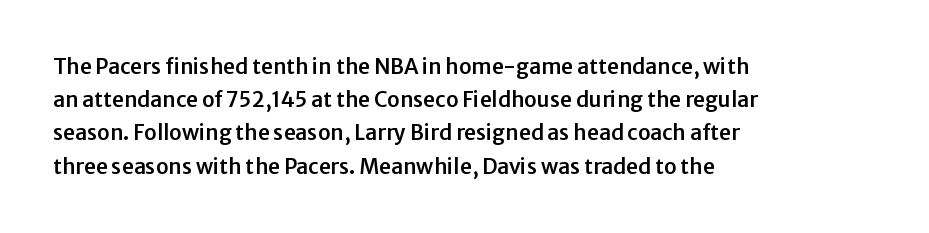
{"italic": "no", "underline": "no", "align": "left", "line_spacing": "normal", "line_spacing_ratio": 1.58, "letter_spacing": "normal", "letter_spacing_em": 0.0, "glyph_px": 21}
